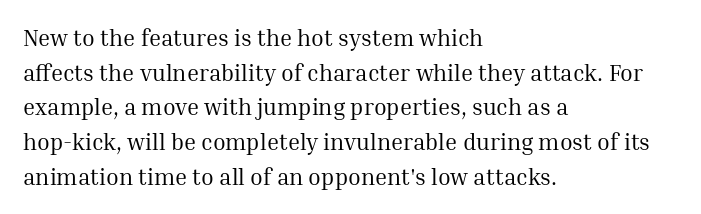
{"italic": "no", "bold": "no", "underline": "no", "align": "left", "line_spacing": "normal", "line_spacing_ratio": 1.51, "letter_spacing": "normal", "letter_spacing_em": 0.0, "glyph_px": 23}
